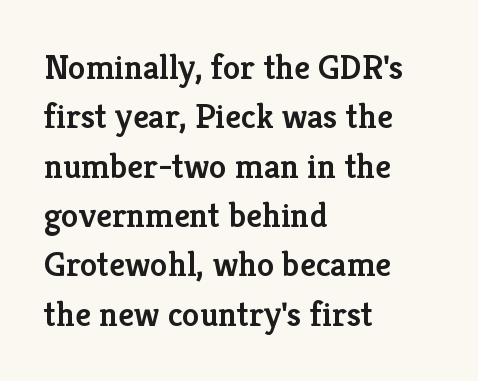
Q: Is the text bold? A: Semi-bold.
Q: Is the text italic (slanted)? A: No, it is upright.
Q: Is the typeface a serif or a sans-serif typeface? A: Serif.
Q: Is the text underlined? A: No.
Q: How is the paragraph aligned? A: Left-aligned.
Q: Is the spacing between letters normal or unusually wide? A: Normal.
Q: Is the spacing between lines tight, normal or loose? A: Normal.
Q: Width (condensed, normal, or wide)? A: Normal.
Q: Stroke contrast? A: Low.
Q: x-height? A: Medium.
Q: Monospaced? A: No.
